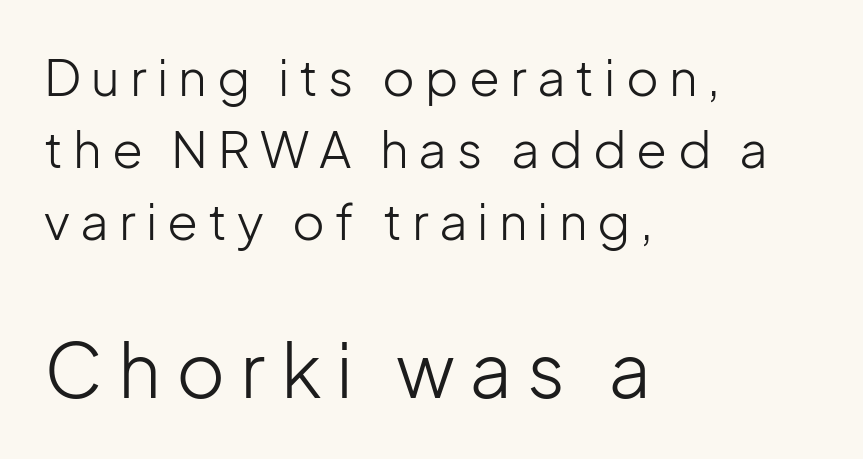
The image shows 75 px light sans-serif type, upright; set left-aligned, normal line spacing (1.44x), unusually wide letter spacing (+0.2 em), not underlined; the second (bottom) block is 1.5x larger; low stroke contrast and a medium x-height.
